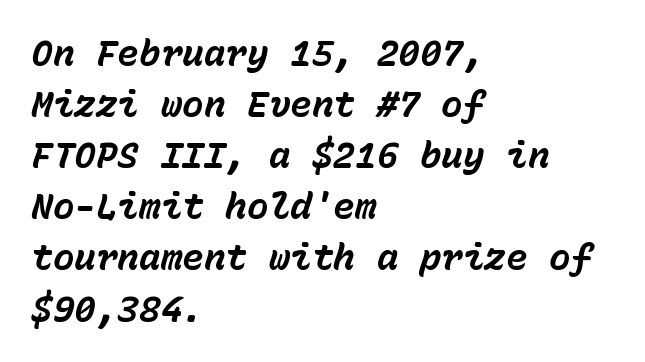
Q: Is the text bold? A: Yes.
Q: Is the text italic (slanted)? A: Yes, it leans right by about 15 degrees.
Q: Is the text underlined? A: No.
Q: How is the paragraph aligned? A: Left-aligned.
Q: Is the spacing between letters normal or unusually wide? A: Normal.
Q: Is the spacing between lines tight, normal or loose? A: Normal.
Q: Width (condensed, normal, or wide)? A: Normal.
Q: Stroke contrast? A: Low.
Q: x-height? A: Medium.
Q: Monospaced? A: Yes.
